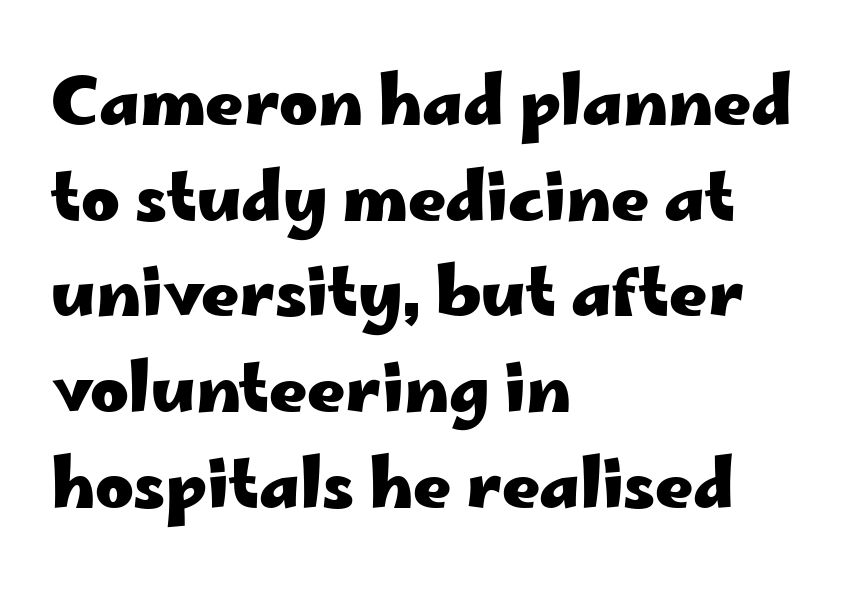
Q: Is the text bold? A: Yes.
Q: Is the text italic (slanted)? A: No, it is upright.
Q: Is the typeface a serif or a sans-serif typeface? A: Sans-serif.
Q: Is the text underlined? A: No.
Q: How is the paragraph aligned? A: Left-aligned.
Q: Is the spacing between letters normal or unusually wide? A: Normal.
Q: Is the spacing between lines tight, normal or loose? A: Normal.
Q: Width (condensed, normal, or wide)? A: Wide.
Q: Stroke contrast? A: Low.
Q: x-height? A: Small.
Q: Monospaced? A: No.
